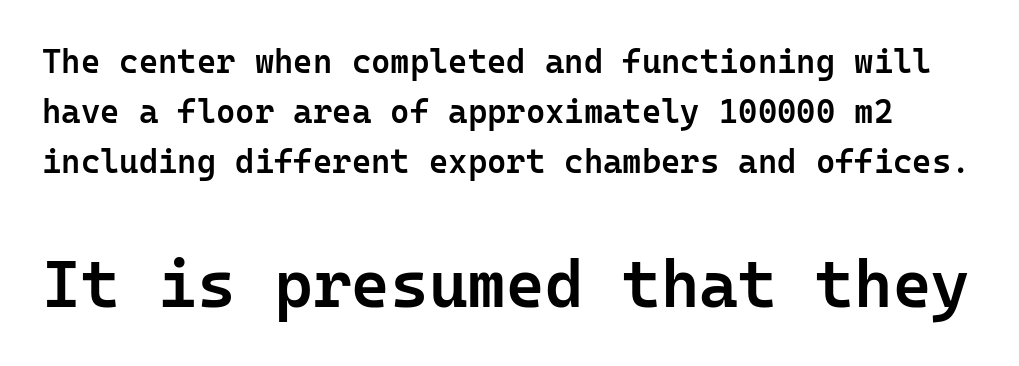
Leading: standard. Which chunk is bigger? The second one — the bottom block dwarfs the top. Every character here occupies the same horizontal width, giving the sample a typewriter-like rhythm. I'd call this a sans setting — the letters go barefoot. The gaps between neighbouring characters are ordinary and unremarkable.
